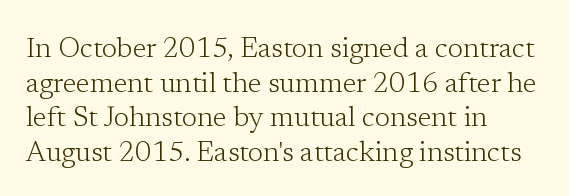
{"serif": "yes", "italic": "no", "bold": "no", "weight": "light", "width": "normal", "stroke_contrast": "low", "x_height": "medium", "monospaced": "no", "underline": "no", "align": "left", "line_spacing_ratio": 1.24, "letter_spacing": "normal", "letter_spacing_em": 0.0, "glyph_px": 28}
